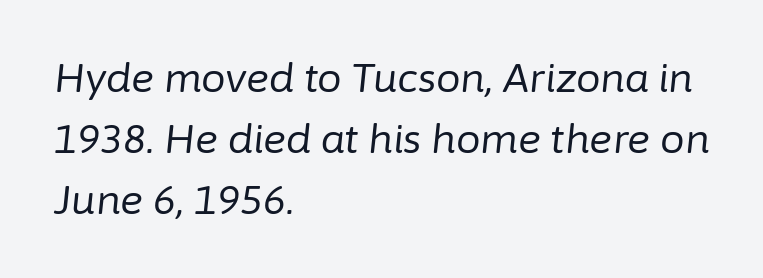
Q: Is the text bold? A: No.
Q: Is the text italic (slanted)? A: Yes, it leans right by about 6 degrees.
Q: Is the text underlined? A: No.
Q: How is the paragraph aligned? A: Left-aligned.
Q: Is the spacing between letters normal or unusually wide? A: Normal.
Q: Is the spacing between lines tight, normal or loose? A: Normal.
Q: Width (condensed, normal, or wide)? A: Normal.
Q: Stroke contrast? A: Low.
Q: x-height? A: Medium.
Q: Monospaced? A: No.
